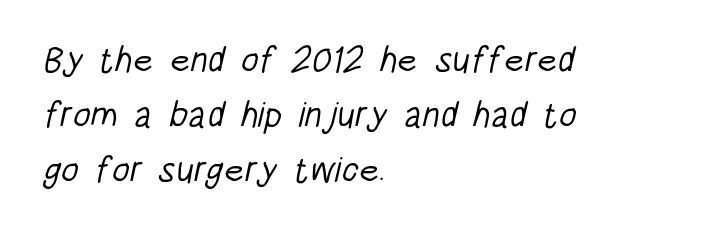
The image shows 36 px light, condensed sans-serif type; set left-aligned, normal line spacing (1.53x), normal letter spacing, not underlined; low stroke contrast and a large x-height.
